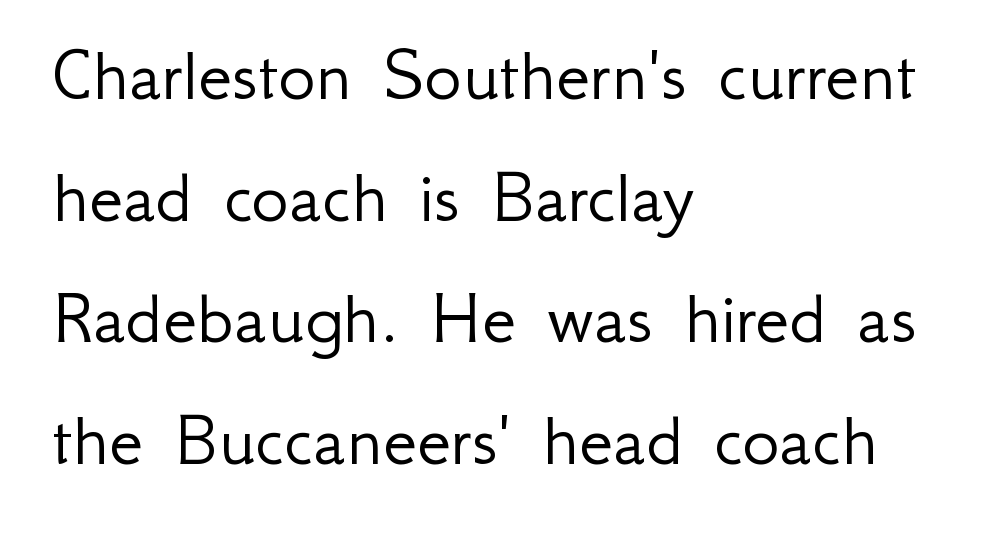
{"serif": "no", "italic": "no", "bold": "no", "weight": "light", "width": "normal", "stroke_contrast": "low", "x_height": "small", "monospaced": "no", "underline": "no", "align": "left", "line_spacing": "normal", "line_spacing_ratio": 1.56, "letter_spacing": "normal", "letter_spacing_em": 0.0, "glyph_px": 78}
